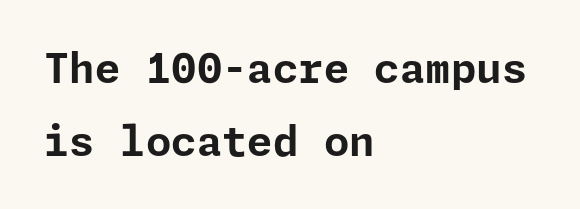
A student would call this left alignment; a typographer would say flush left, rag right. Standard letterfit; no display-style spreading of the glyphs. Unmarked baselines from the first word to the last. The rendering uses a bold face; every stroke is thick and dark. Is this a sans? Yes — the strokes have no serifs.
